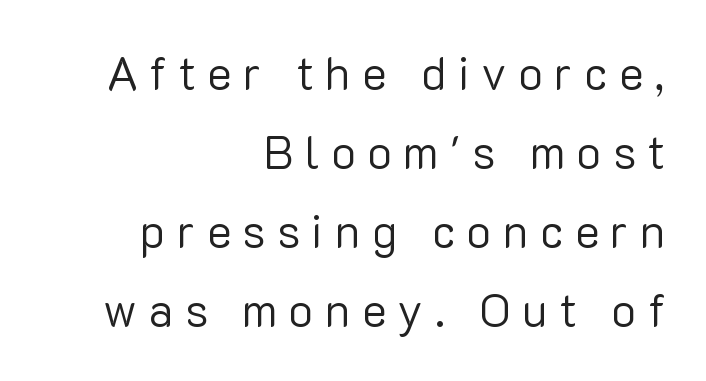
Q: Is the text bold? A: No.
Q: Is the text italic (slanted)? A: No, it is upright.
Q: Is the typeface a serif or a sans-serif typeface? A: Sans-serif.
Q: Is the text underlined? A: No.
Q: How is the paragraph aligned? A: Right-aligned.
Q: Is the spacing between letters normal or unusually wide? A: Unusually wide.
Q: Width (condensed, normal, or wide)? A: Normal.
Q: Stroke contrast? A: Low.
Q: x-height? A: Medium.
Q: Monospaced? A: No.
